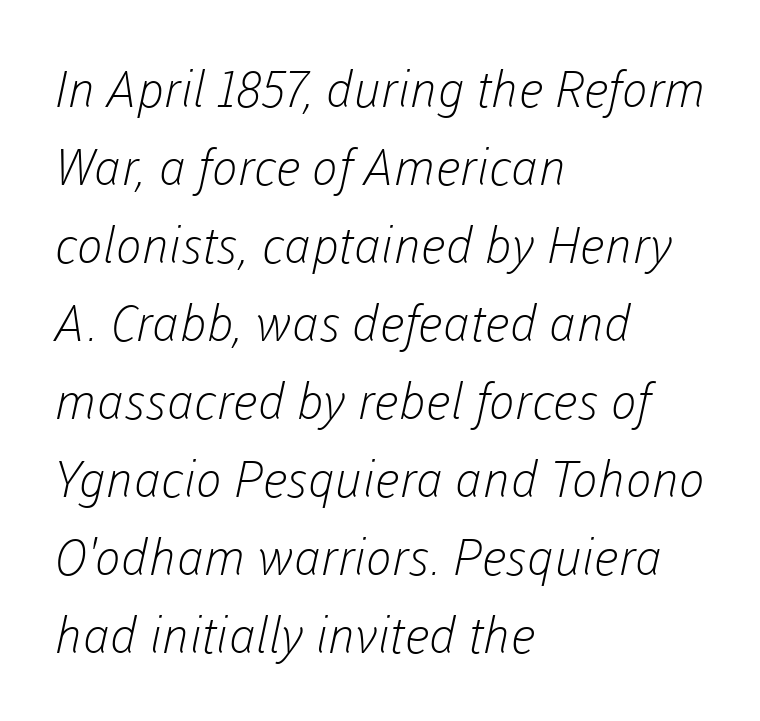
{"serif": "no", "bold": "no", "weight": "light", "width": "normal", "stroke_contrast": "low", "x_height": "medium", "monospaced": "no", "underline": "no", "align": "left", "line_spacing": "normal", "line_spacing_ratio": 1.56, "letter_spacing": "normal", "letter_spacing_em": 0.0, "glyph_px": 50}
